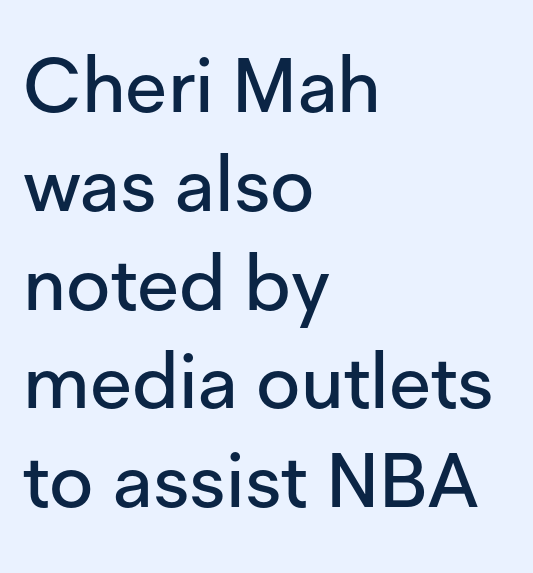
{"serif": "no", "italic": "no", "width": "normal", "stroke_contrast": "low", "x_height": "medium", "monospaced": "no", "underline": "no", "align": "left", "line_spacing": "normal", "line_spacing_ratio": 1.3, "letter_spacing": "normal", "letter_spacing_em": 0.0, "glyph_px": 76}
